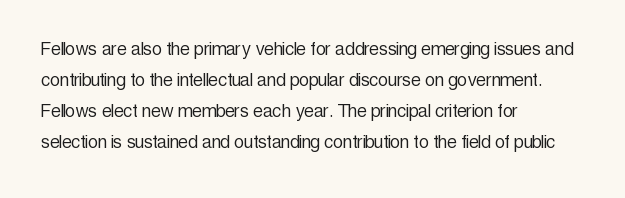
The image shows 22 px text type, upright; set left-aligned, normal line spacing (1.41x), normal letter spacing, not underlined.
